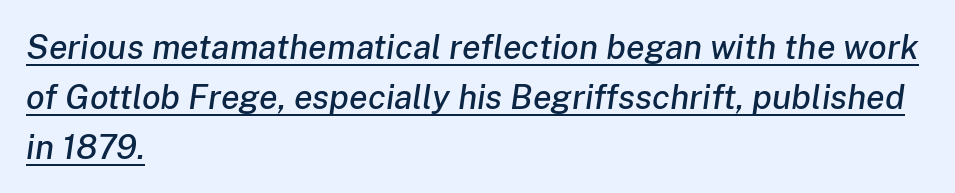
{"italic": "yes", "lean": "right", "slant_degrees": 8, "width": "normal", "stroke_contrast": "low", "x_height": "medium", "monospaced": "no", "underline": "yes", "align": "left", "line_spacing": "normal", "line_spacing_ratio": 1.47, "letter_spacing": "normal", "letter_spacing_em": 0.0, "glyph_px": 34}
